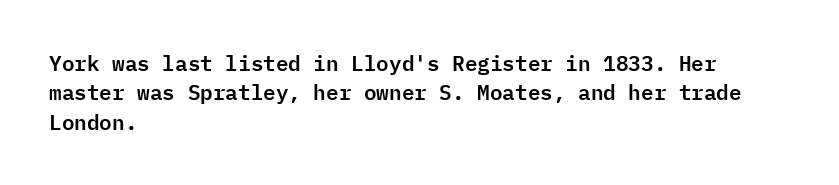
The image shows 21 px text type, upright; set left-aligned, normal line spacing (1.4x), normal letter spacing, not underlined.
